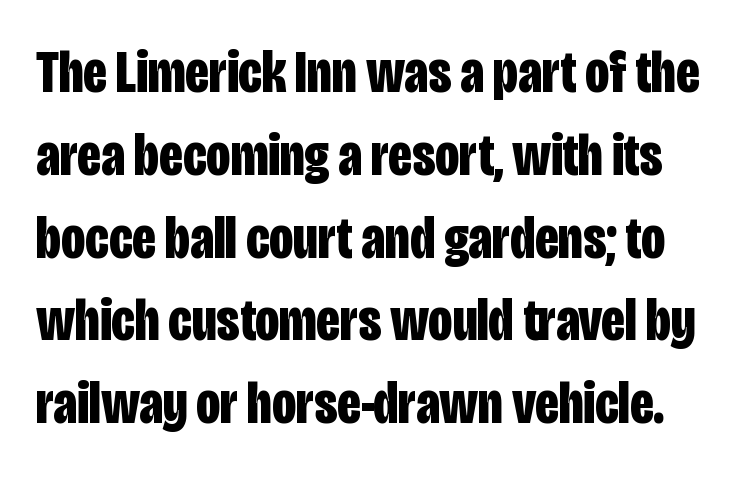
{"serif": "no", "italic": "no", "bold": "yes", "weight": "bold", "width": "condensed", "stroke_contrast": "low", "x_height": "large", "monospaced": "no", "underline": "no", "line_spacing": "normal", "line_spacing_ratio": 1.38, "letter_spacing": "normal", "letter_spacing_em": 0.0, "glyph_px": 60}
